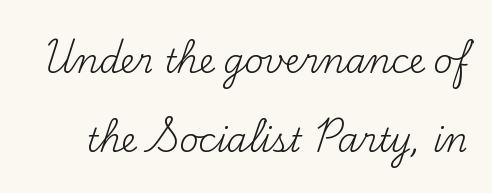
{"serif": "yes", "bold": "no", "weight": "regular", "width": "normal", "stroke_contrast": "medium", "x_height": "small", "monospaced": "no", "underline": "no", "line_spacing": "loose", "line_spacing_ratio": 2.4, "letter_spacing": "normal", "letter_spacing_em": 0.0, "glyph_px": 33}
